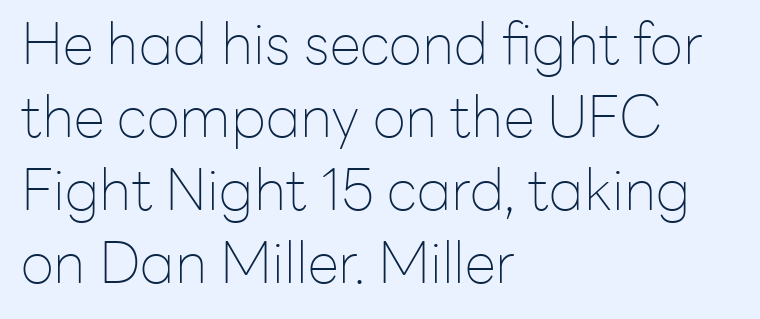
Look at the bottom of the vertical strokes: they stop flat, with no serifs. These lines are rendered in a variable-pitch font. This block has exactly the height ordinary leading produces. Bare-footed words on every line.
